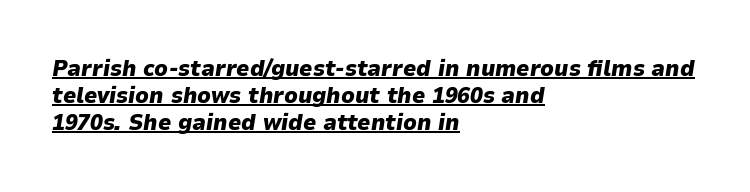
The image shows 23 px bold type, italic (leaning right); set left-aligned, line spacing 1.18x, normal letter spacing, underlined.
